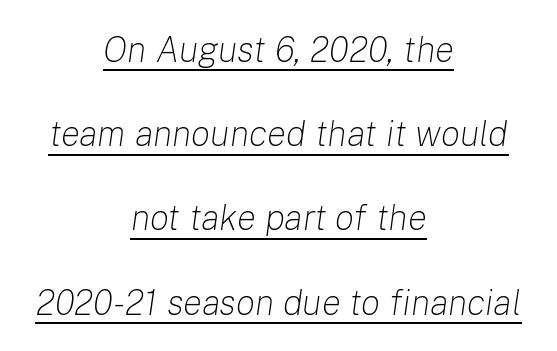
The image shows 36 px light type, italic (leaning right); set centered, loose line spacing (2.34x), normal letter spacing, underlined; low stroke contrast and a medium x-height.
